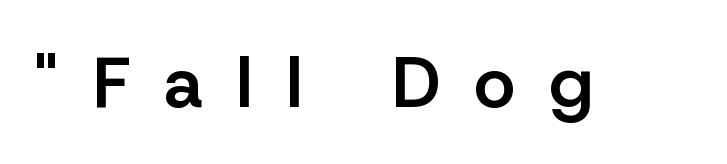
A somewhat darkened texture: the type is semibold rather than bold. The rendering inserts visible extra space after every character. Proportional: the letters do not fall into vertical columns. Rendered with straight, roman letterforms. The passage shown is typeset with a sans-serif family.
